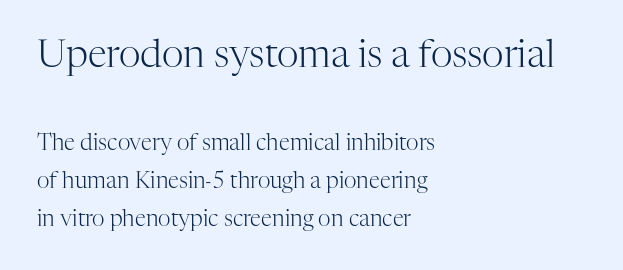
Descenders hang freely into open space. Note: larger setting up top, smaller setting below. What kind of face is this? One with serifs. Layout note: lines flush left. The face used here is proportionally spaced, like ordinary book or web type.
